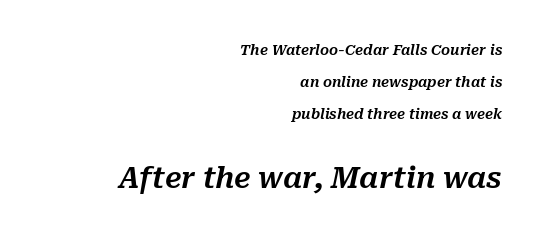
{"italic": "yes", "lean": "right", "slant_degrees": 10, "width": "normal", "stroke_contrast": "medium", "x_height": "medium", "monospaced": "no", "underline": "no", "align": "right", "line_spacing": "loose", "line_spacing_ratio": 2.27, "letter_spacing": "normal", "letter_spacing_em": 0.0, "larger_block": "second", "size_ratio": 2.07, "glyph_px": 29}
